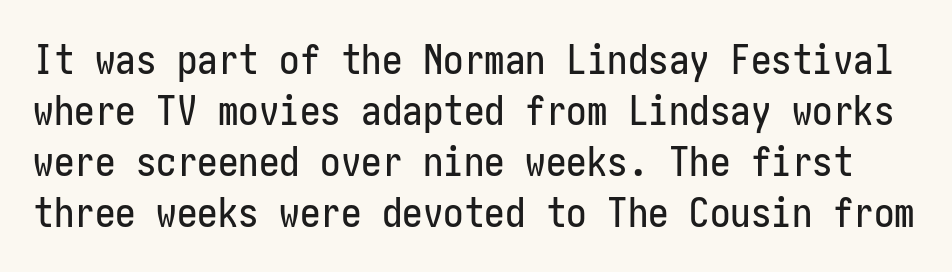
The image shows 41 px condensed sans-serif type, upright; set line spacing 1.24x, normal letter spacing, not underlined; low stroke contrast and a medium x-height.
